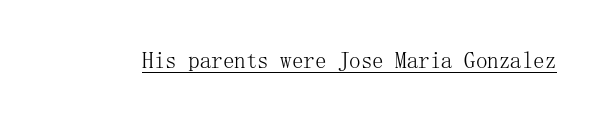
Students, observe the line beneath the letters — that is underlining. You can tell it's not italic because the verticals are truly vertical. Stems here are at most as thick as an everyday book face. Between one letter and the next there's only the usual sliver of space.
